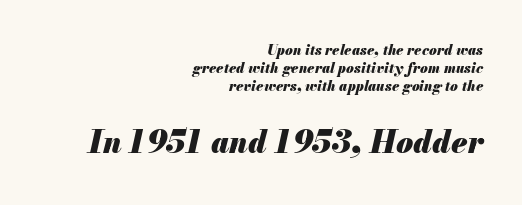
A typesetter would call this zero additional tracking. These lines are set flush right with a ragged left edge. Which chunk is bigger? The second one — the bottom block dwarfs the top. Horizontal bands of white between lines are of average thickness. Slant detected: the letters are inclined.
